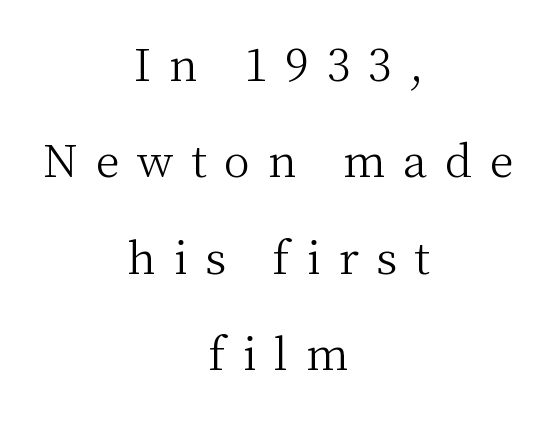
This rendering employs a face with finishing strokes, i.e., a serif. Unmarked baselines from the first word to the last. Vertical stems look standard width or narrower in stroke. Nope, not italic — everything's standing straight. The face used here is proportionally spaced, like ordinary book or web type.
